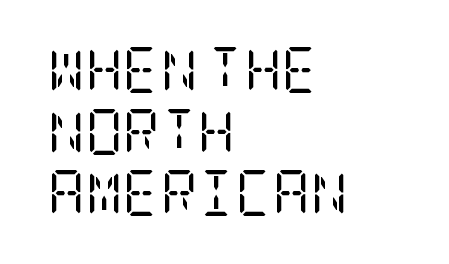
Q: Is the text bold? A: No.
Q: Is the text italic (slanted)? A: No, it is upright.
Q: Is the typeface a serif or a sans-serif typeface? A: Serif.
Q: Is the text underlined? A: No.
Q: How is the paragraph aligned? A: Left-aligned.
Q: Is the spacing between letters normal or unusually wide? A: Normal.
Q: Is the spacing between lines tight, normal or loose? A: Normal.
Q: Width (condensed, normal, or wide)? A: Condensed.
Q: Stroke contrast? A: Low.
Q: x-height? A: Large.
